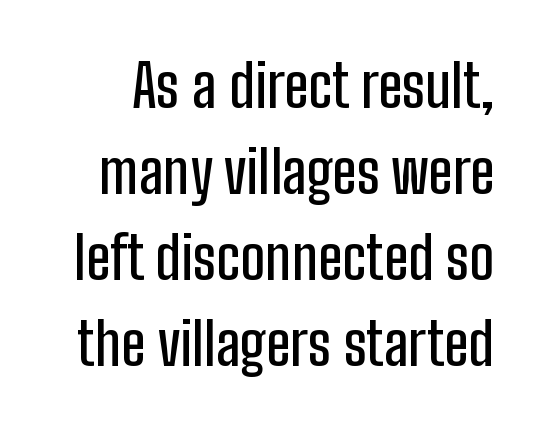
The image shows 59 px condensed sans-serif type, upright; set normal line spacing (1.46x), normal letter spacing, not underlined; low stroke contrast and a medium x-height.
